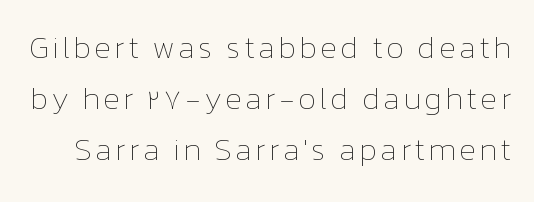
The image shows 31 px thin type, upright; set normal line spacing (1.65x), not underlined; low stroke contrast and a medium x-height.
